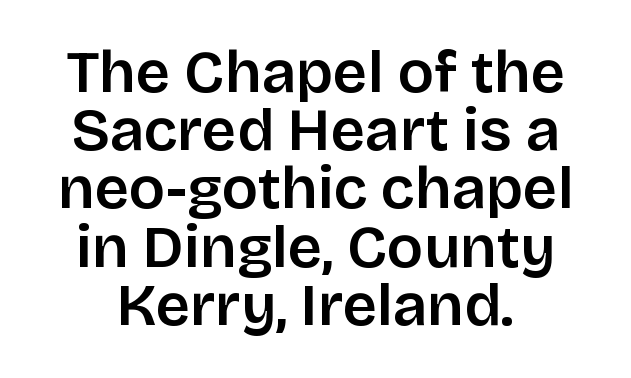
{"serif": "no", "italic": "no", "width": "normal", "stroke_contrast": "low", "x_height": "large", "monospaced": "no", "underline": "no", "line_spacing": "tight", "line_spacing_ratio": 0.97, "letter_spacing": "normal", "letter_spacing_em": 0.0, "glyph_px": 60}
